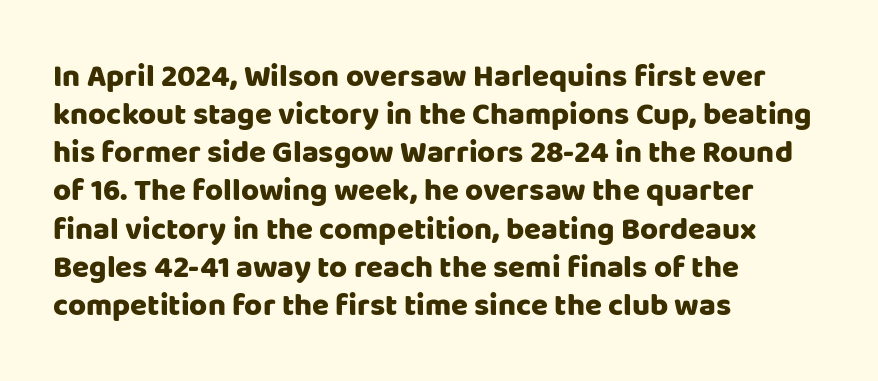
{"serif": "no", "italic": "no", "bold": "yes", "weight": "heavy", "width": "normal", "stroke_contrast": "low", "x_height": "large", "monospaced": "no", "underline": "no", "align": "left", "line_spacing_ratio": 1.23, "letter_spacing": "normal", "letter_spacing_em": 0.0, "glyph_px": 31}
